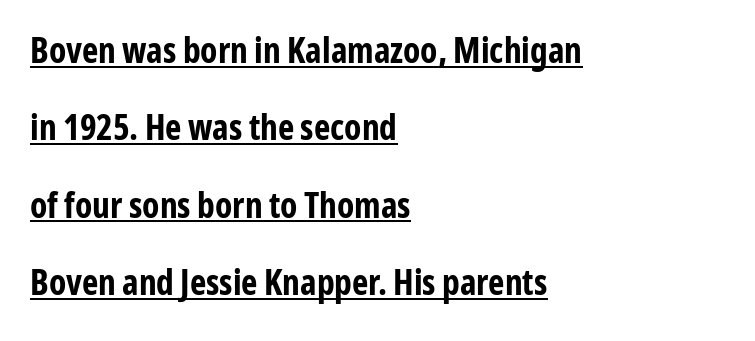
Q: Is the text bold? A: Yes.
Q: Is the text italic (slanted)? A: No, it is upright.
Q: Is the typeface a serif or a sans-serif typeface? A: Sans-serif.
Q: Is the text underlined? A: Yes.
Q: How is the paragraph aligned? A: Left-aligned.
Q: Is the spacing between letters normal or unusually wide? A: Normal.
Q: Is the spacing between lines tight, normal or loose? A: Loose.
Q: Width (condensed, normal, or wide)? A: Condensed.
Q: Stroke contrast? A: Low.
Q: x-height? A: Medium.
Q: Monospaced? A: No.
